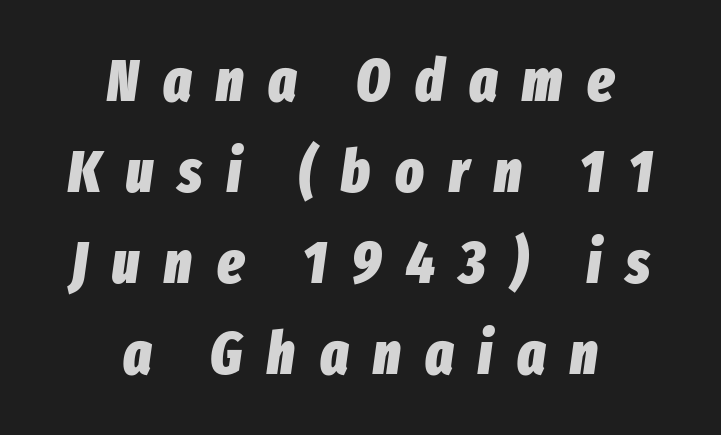
{"italic": "yes", "lean": "right", "slant_degrees": 8, "bold": "yes", "weight": "heavy", "width": "condensed", "stroke_contrast": "low", "x_height": "medium", "monospaced": "no", "underline": "no", "align": "center", "line_spacing": "normal", "line_spacing_ratio": 1.54, "letter_spacing": "wide", "letter_spacing_em": 0.42, "glyph_px": 59}
